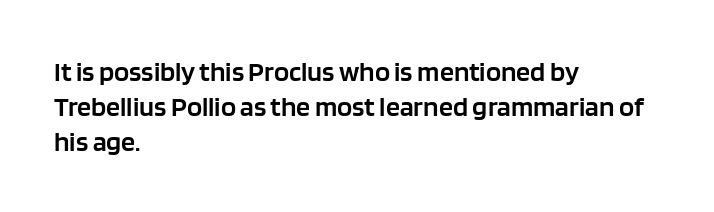
{"serif": "no", "italic": "no", "bold": "semi", "weight": "semibold", "width": "normal", "stroke_contrast": "low", "x_height": "large", "monospaced": "no", "underline": "no", "align": "left", "line_spacing": "normal", "line_spacing_ratio": 1.25, "letter_spacing": "normal", "letter_spacing_em": 0.0, "glyph_px": 28}
